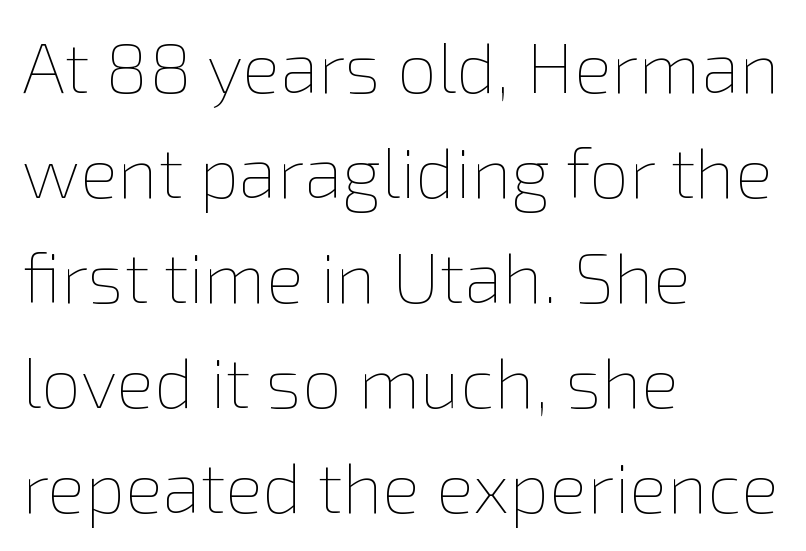
The image shows 71 px thin type, upright; set left-aligned, normal line spacing (1.48x), normal letter spacing, not underlined; low stroke contrast and a medium x-height.
